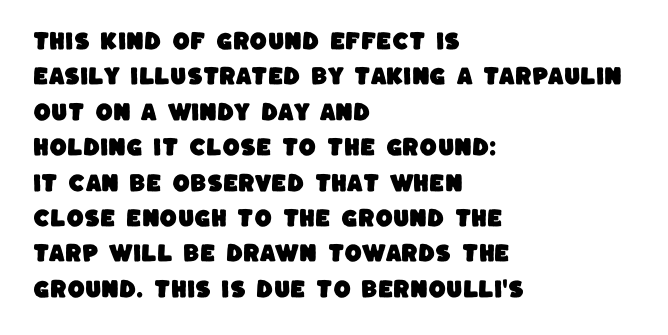
The text block is weighted toward the left margin, trailing off unevenly rightward. This rendering leaves character spacing at its baseline value. Underlining? Definitely not there.
